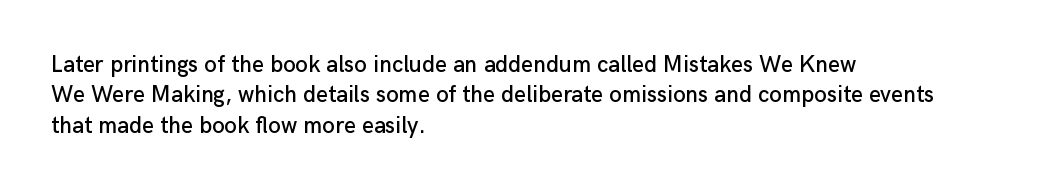
The image shows 23 px text type, upright; set left-aligned, normal line spacing (1.32x), normal letter spacing, not underlined.
